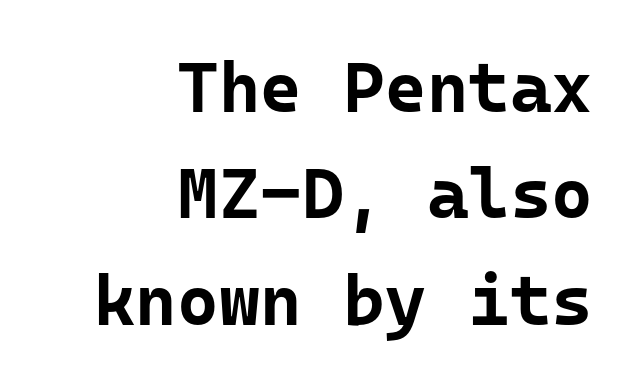
The image shows 71 px bold sans-serif type, upright; set right-aligned, normal line spacing (1.5x), normal letter spacing, not underlined; low stroke contrast and a medium x-height.
